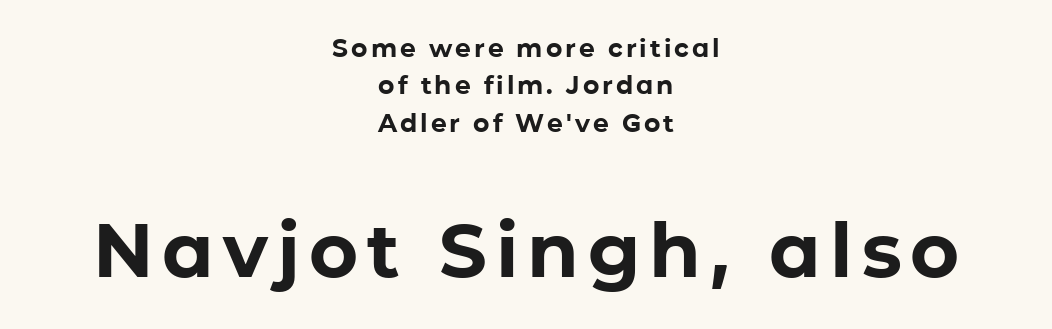
{"serif": "no", "italic": "no", "bold": "yes", "weight": "bold", "width": "normal", "stroke_contrast": "low", "x_height": "medium", "monospaced": "no", "underline": "no", "align": "center", "line_spacing": "normal", "line_spacing_ratio": 1.5, "larger_block": "second", "size_ratio": 3.0, "glyph_px": 75}
